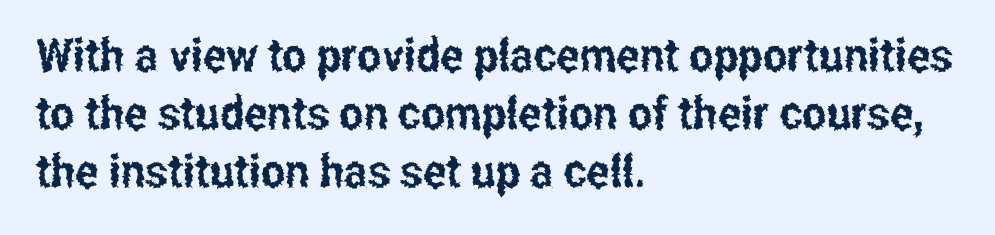
The image shows 46 px condensed sans-serif type, upright; set left-aligned, normal line spacing (1.26x), normal letter spacing, not underlined; low stroke contrast and a medium x-height.
